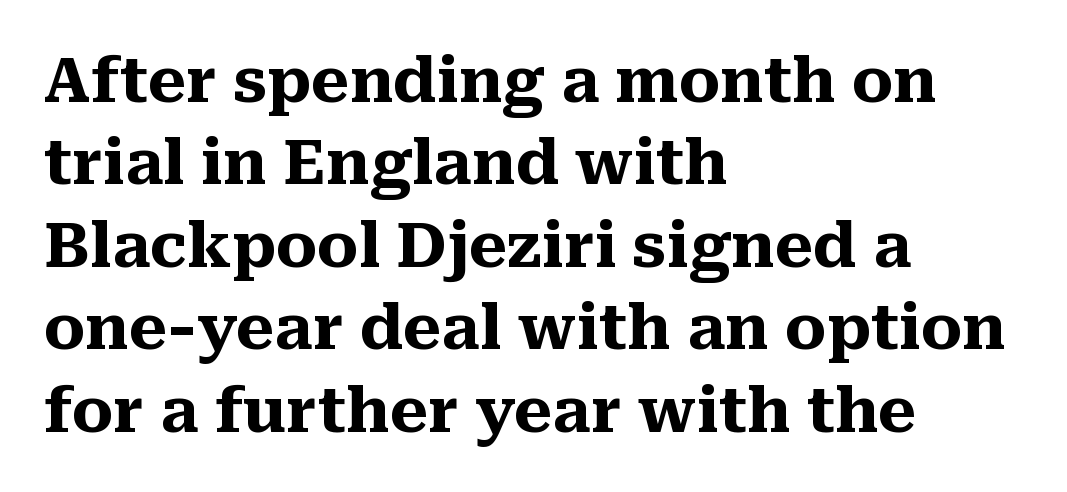
The letters advance in unequal steps, a hallmark of proportional type. This is the regular roman posture of the typeface. Every row of glyphs begins at an identical x-position on the left. The rendering uses a moderate line-height, typical for paragraphs.
